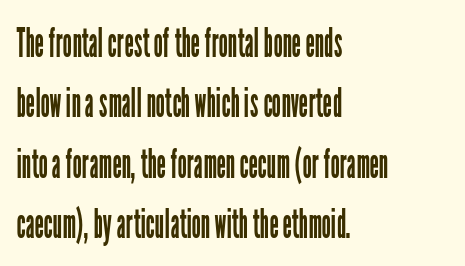
Q: Is the text bold? A: No.
Q: Is the text italic (slanted)? A: No, it is upright.
Q: Is the typeface a serif or a sans-serif typeface? A: Sans-serif.
Q: Is the text underlined? A: No.
Q: How is the paragraph aligned? A: Left-aligned.
Q: Is the spacing between letters normal or unusually wide? A: Normal.
Q: Is the spacing between lines tight, normal or loose? A: Normal.
Q: Width (condensed, normal, or wide)? A: Condensed.
Q: Stroke contrast? A: Low.
Q: x-height? A: Medium.
Q: Monospaced? A: No.
